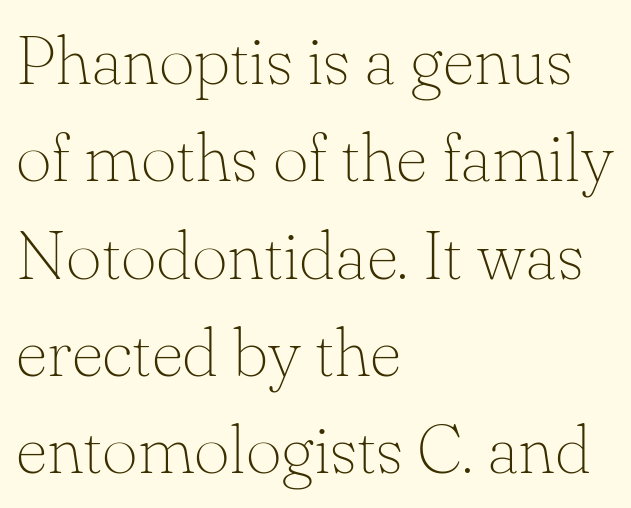
Q: Is the text bold? A: No.
Q: Is the text italic (slanted)? A: No, it is upright.
Q: Is the typeface a serif or a sans-serif typeface? A: Serif.
Q: Is the text underlined? A: No.
Q: How is the paragraph aligned? A: Left-aligned.
Q: Is the spacing between letters normal or unusually wide? A: Normal.
Q: Is the spacing between lines tight, normal or loose? A: Normal.
Q: Width (condensed, normal, or wide)? A: Normal.
Q: Stroke contrast? A: Low.
Q: x-height? A: Small.
Q: Monospaced? A: No.
